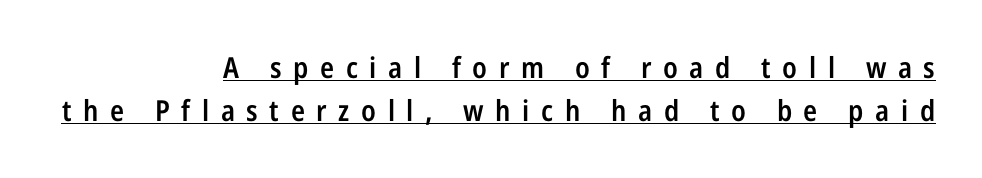
{"serif": "no", "italic": "no", "bold": "semi", "weight": "semibold", "width": "condensed", "stroke_contrast": "low", "x_height": "medium", "monospaced": "no", "underline": "yes", "align": "right", "line_spacing": "normal", "line_spacing_ratio": 1.49, "letter_spacing": "wide", "letter_spacing_em": 0.4, "glyph_px": 29}
